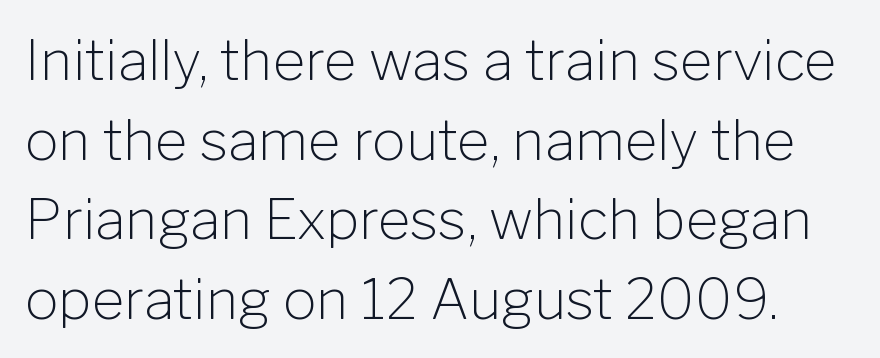
This is the regular roman posture of the typeface. Is there much room between lines? A standard amount, neither cramped nor airy. The type family on display is of the sans-serif kind. Observe the ordinary spacing: letters are neighbours, not strangers.
